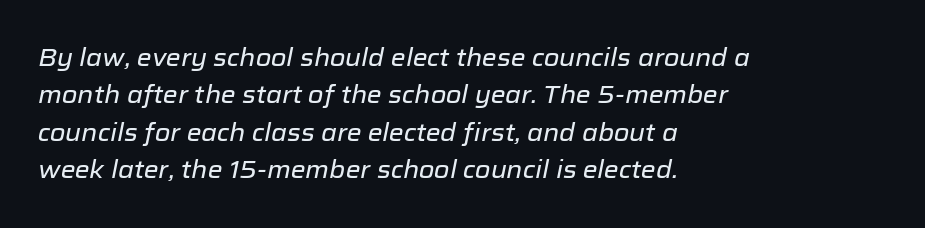
The image shows 24 px text type, italic (leaning right); set left-aligned, normal line spacing (1.56x), normal letter spacing, not underlined.
